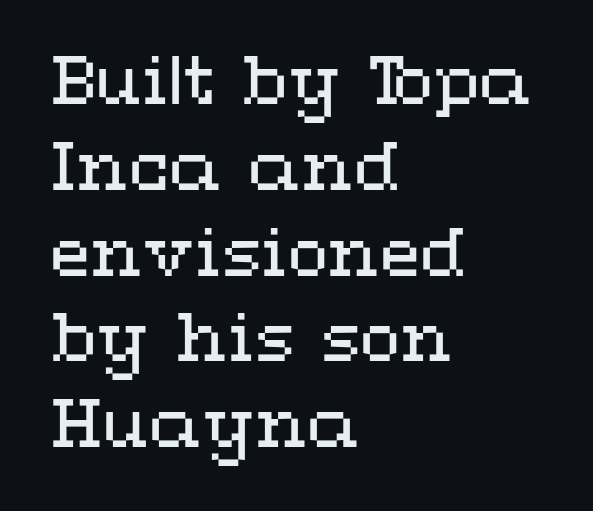
Q: Is the text bold? A: No.
Q: Is the text italic (slanted)? A: No, it is upright.
Q: Is the text underlined? A: No.
Q: How is the paragraph aligned? A: Left-aligned.
Q: Is the spacing between letters normal or unusually wide? A: Normal.
Q: Is the spacing between lines tight, normal or loose? A: Normal.
Q: Width (condensed, normal, or wide)? A: Wide.
Q: Stroke contrast? A: Medium.
Q: x-height? A: Medium.
Q: Monospaced? A: No.
